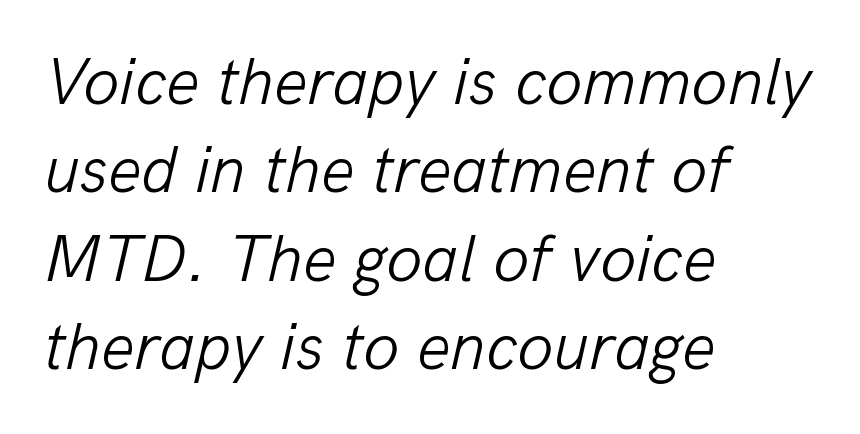
{"italic": "yes", "lean": "right", "slant_degrees": 13, "bold": "no", "weight": "light", "width": "normal", "stroke_contrast": "low", "x_height": "medium", "monospaced": "no", "underline": "no", "align": "left", "line_spacing": "normal", "line_spacing_ratio": 1.34, "letter_spacing": "normal", "letter_spacing_em": 0.0, "glyph_px": 66}
